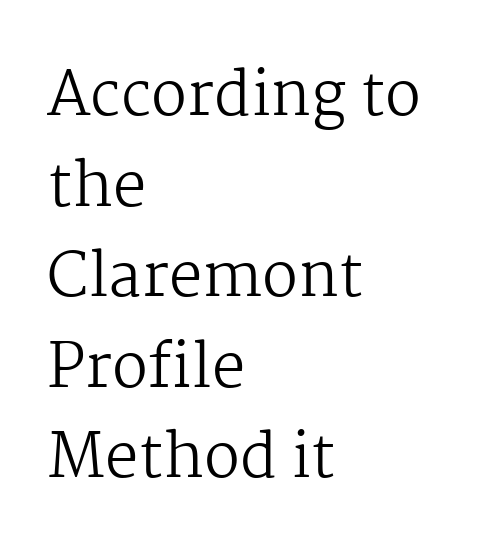
These lines are rendered in a variable-pitch font. This sample is left-justified, so line endings fall wherever the words run out. No extra ink here — the face is not bold. Observe the serifs anchoring each vertical stroke in this sample. The letters sit at their default tracking, neither squeezed nor spread.
